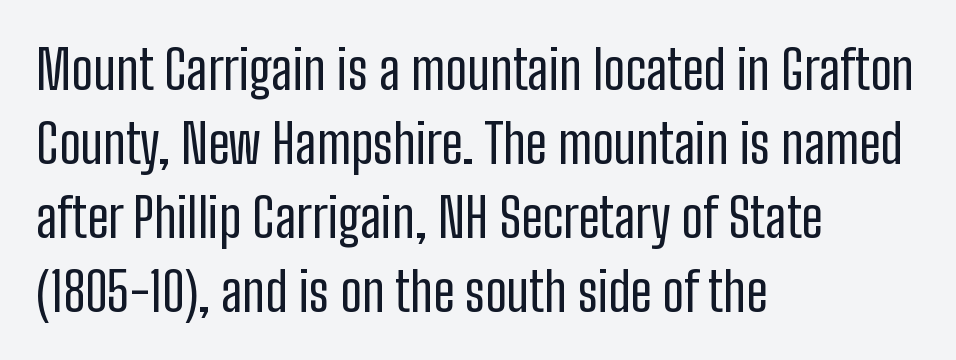
Q: Is the text bold? A: No.
Q: Is the text italic (slanted)? A: No, it is upright.
Q: Is the typeface a serif or a sans-serif typeface? A: Sans-serif.
Q: Is the text underlined? A: No.
Q: How is the paragraph aligned? A: Left-aligned.
Q: Is the spacing between letters normal or unusually wide? A: Normal.
Q: Is the spacing between lines tight, normal or loose? A: Normal.
Q: Width (condensed, normal, or wide)? A: Condensed.
Q: Stroke contrast? A: Low.
Q: x-height? A: Medium.
Q: Monospaced? A: No.
